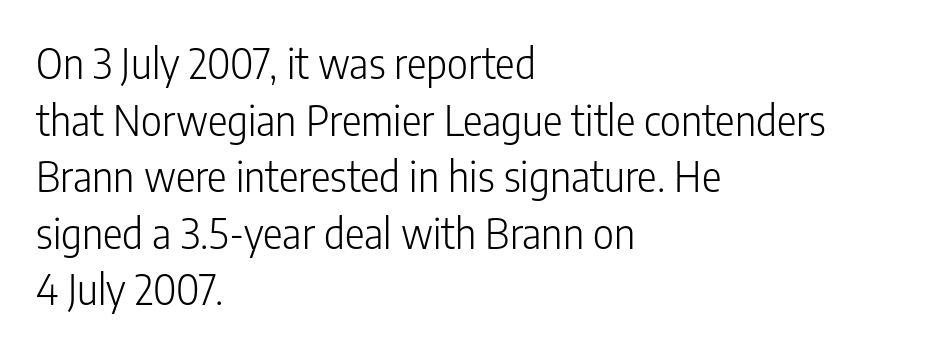
The image shows 41 px light, condensed sans-serif type, upright; set left-aligned, normal line spacing (1.38x), normal letter spacing, not underlined; low stroke contrast and a medium x-height.
